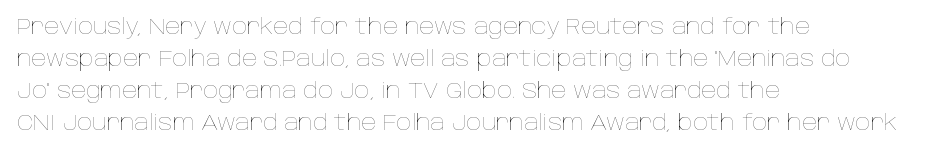
Is the block centered? No — it sits flush against the left margin. Honestly, the row spacing looks completely unremarkable. Check under the words: just untouched page. Ascenders rise straight up at ninety degrees. Nobody touched the tracking dial on this one.
